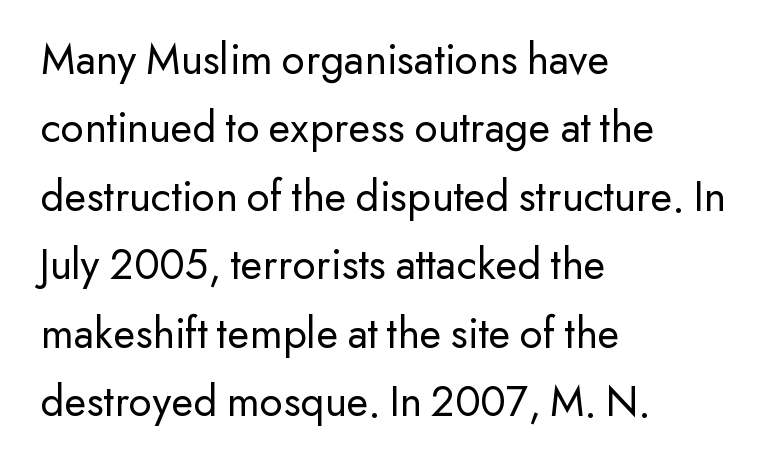
This sample has the flowing, uneven cadence of proportional lettering. Short and long lines alike share a common starting point at left. Ink coverage per letter is moderate at most. A typesetter would label this face a sans.
